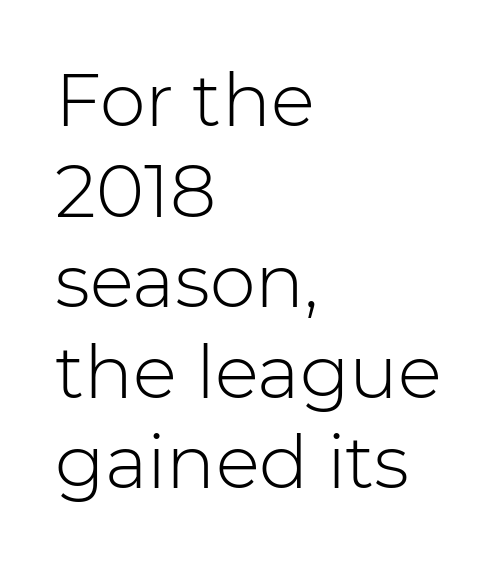
The letters stand upright; this is a roman face. Grotesque or geometric, the face here clearly has no serifs. The letterforms sit at book weight or below. If you drew a ruler down the left edge, every line would touch it.
